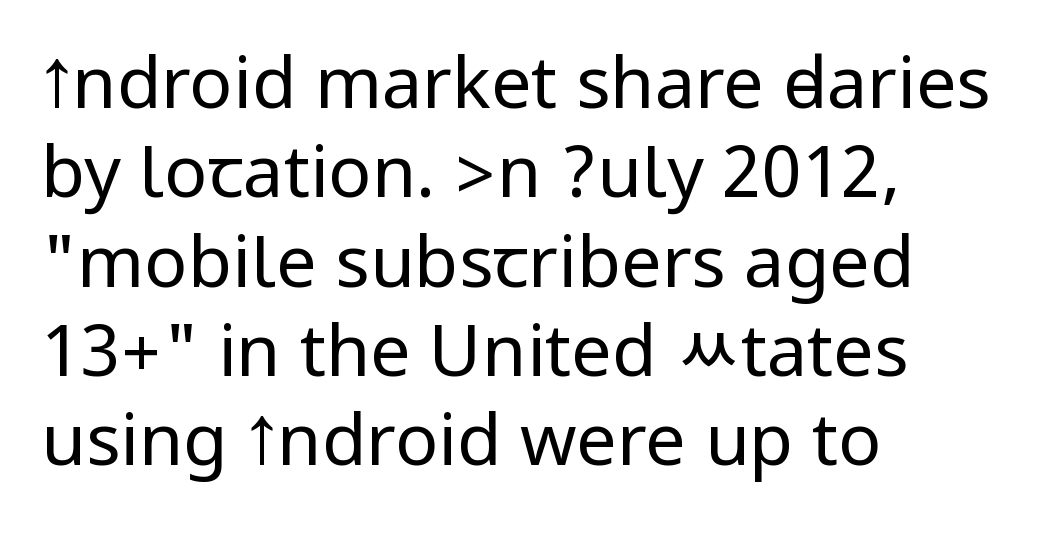
{"serif": "no", "italic": "no", "bold": "no", "weight": "regular", "width": "condensed", "stroke_contrast": "low", "underline": "no", "align": "left", "line_spacing_ratio": 1.24, "letter_spacing": "normal", "letter_spacing_em": 0.0, "glyph_px": 72}
